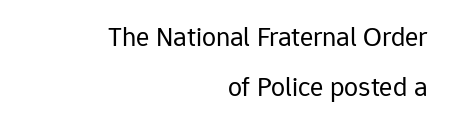
Q: Is the text bold? A: No.
Q: Is the text italic (slanted)? A: No, it is upright.
Q: Is the typeface a serif or a sans-serif typeface? A: Sans-serif.
Q: Is the text underlined? A: No.
Q: How is the paragraph aligned? A: Right-aligned.
Q: Is the spacing between letters normal or unusually wide? A: Normal.
Q: Width (condensed, normal, or wide)? A: Normal.
Q: Stroke contrast? A: Low.
Q: x-height? A: Medium.
Q: Monospaced? A: No.
